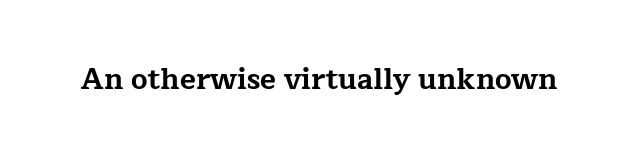
Short note: letters normally spaced. Each letter keeps its own natural width here, so spacing adapts to shape. Just letters on the line, the space beneath them empty. Every stem runs plumb, perpendicular to the baseline. As a designer I'd log this as weight 700, bold.
